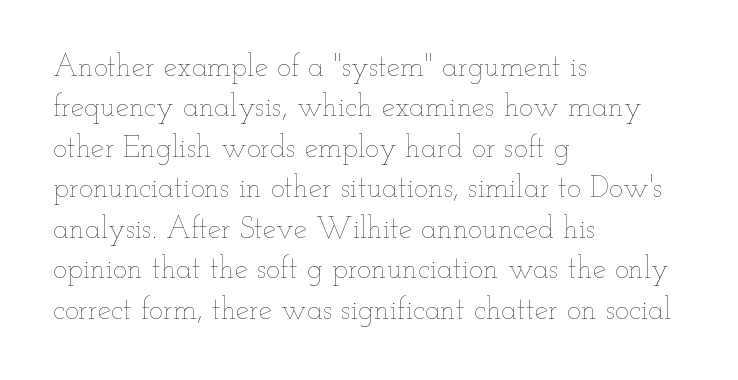
Q: Is the text bold? A: No.
Q: Is the text italic (slanted)? A: No, it is upright.
Q: Is the text underlined? A: No.
Q: How is the paragraph aligned? A: Left-aligned.
Q: Is the spacing between letters normal or unusually wide? A: Normal.
Q: Is the spacing between lines tight, normal or loose? A: Normal.
Q: Width (condensed, normal, or wide)? A: Wide.
Q: Stroke contrast? A: Low.
Q: x-height? A: Small.
Q: Monospaced? A: No.
